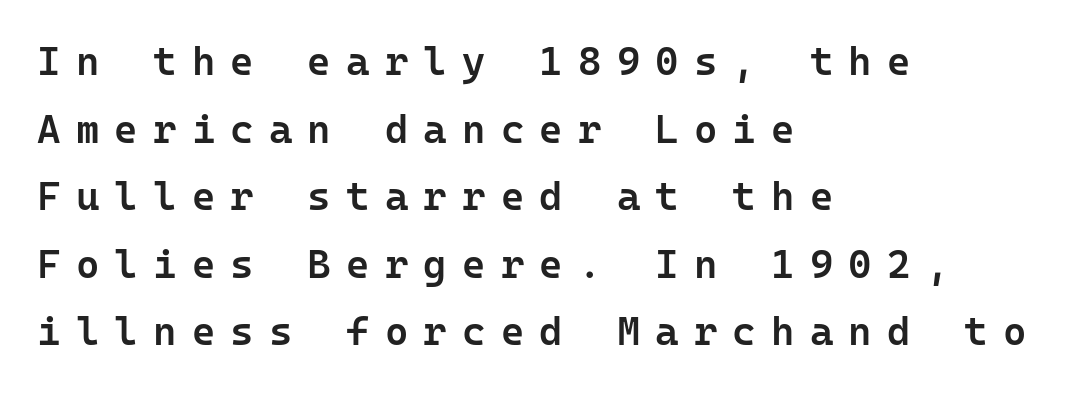
{"serif": "no", "italic": "no", "bold": "semi", "weight": "semibold", "width": "normal", "stroke_contrast": "low", "x_height": "medium", "monospaced": "yes", "underline": "no", "align": "left", "line_spacing": "normal", "line_spacing_ratio": 1.69, "letter_spacing": "wide", "letter_spacing_em": 0.38, "glyph_px": 40}
